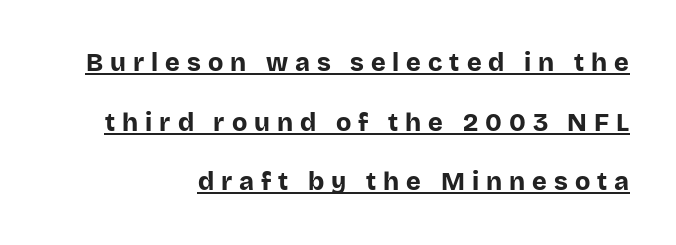
Q: Is the text bold? A: Yes.
Q: Is the text italic (slanted)? A: No, it is upright.
Q: Is the text underlined? A: Yes.
Q: How is the paragraph aligned? A: Right-aligned.
Q: Is the spacing between letters normal or unusually wide? A: Unusually wide.
Q: Is the spacing between lines tight, normal or loose? A: Loose.
